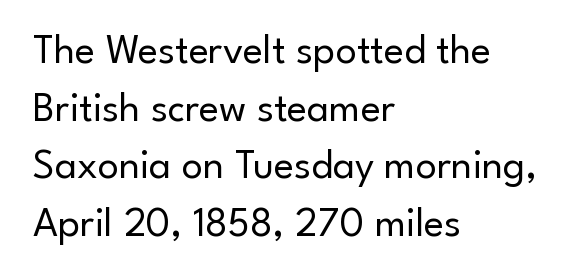
The letters look calm and open, with moderate or lighter stems. Characters follow at the spacing the type designer built in. You can tell from the bare stems that sans-serif type was used. Here the designer chose a conventional face with non-uniform glyph widths. The strip under each line holds only bare page.
